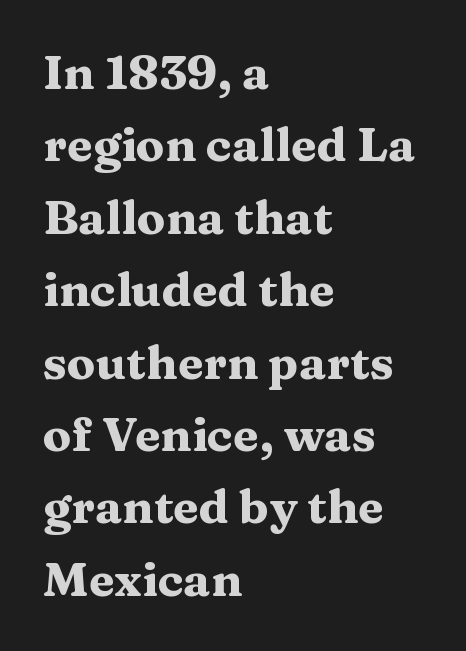
Q: Is the text bold? A: Yes.
Q: Is the text italic (slanted)? A: No, it is upright.
Q: Is the typeface a serif or a sans-serif typeface? A: Serif.
Q: Is the text underlined? A: No.
Q: How is the paragraph aligned? A: Left-aligned.
Q: Is the spacing between letters normal or unusually wide? A: Normal.
Q: Is the spacing between lines tight, normal or loose? A: Normal.
Q: Width (condensed, normal, or wide)? A: Wide.
Q: Stroke contrast? A: Medium.
Q: x-height? A: Medium.
Q: Monospaced? A: No.
